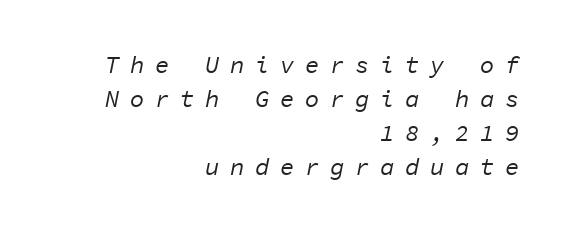
Any mark beneath the type? The region is blank. The letterforms sit at book weight or below. The rendering applies a slant to the glyphs. What stands out about the letter spacing? Its width — letters are far apart. Normally led — the rows are evenly, conventionally spaced. Where is the straight margin? On the right.
